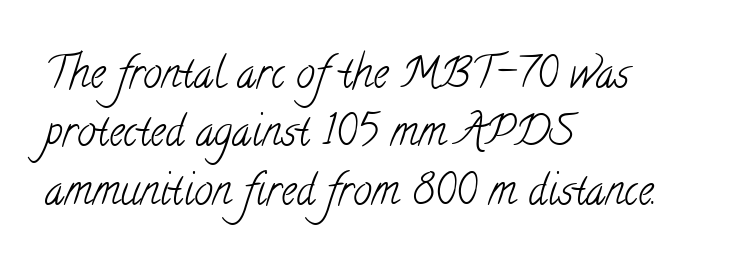
Q: Is the text bold? A: No.
Q: Is the typeface a serif or a sans-serif typeface? A: Serif.
Q: Is the text underlined? A: No.
Q: How is the paragraph aligned? A: Left-aligned.
Q: Is the spacing between letters normal or unusually wide? A: Normal.
Q: Is the spacing between lines tight, normal or loose? A: Normal.
Q: Width (condensed, normal, or wide)? A: Condensed.
Q: Stroke contrast? A: Low.
Q: x-height? A: Small.
Q: Monospaced? A: No.
